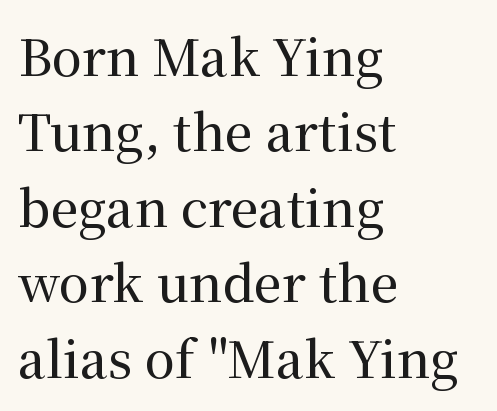
What kind of face is this? One with serifs. The tracking reads as untouched default to a designer's eye. Quick note: interline space is typical. The baseline area is clear. Do the characters align in a grid? No, the font is proportional. Style check: upright.
